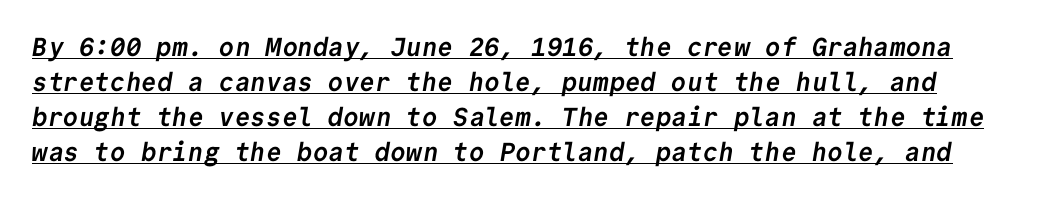
Q: Is the text bold? A: Yes.
Q: Is the text underlined? A: Yes.
Q: Is the spacing between letters normal or unusually wide? A: Normal.
Q: Is the spacing between lines tight, normal or loose? A: Normal.
